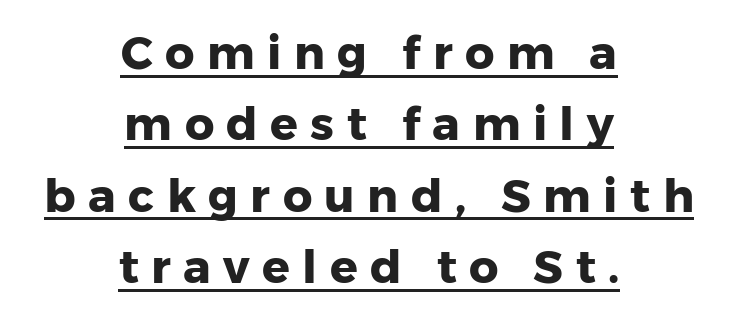
Q: Is the text bold? A: Yes.
Q: Is the text italic (slanted)? A: No, it is upright.
Q: Is the typeface a serif or a sans-serif typeface? A: Sans-serif.
Q: Is the text underlined? A: Yes.
Q: How is the paragraph aligned? A: Centered.
Q: Is the spacing between letters normal or unusually wide? A: Unusually wide.
Q: Is the spacing between lines tight, normal or loose? A: Normal.
Q: Width (condensed, normal, or wide)? A: Normal.
Q: Stroke contrast? A: Low.
Q: x-height? A: Medium.
Q: Monospaced? A: No.
